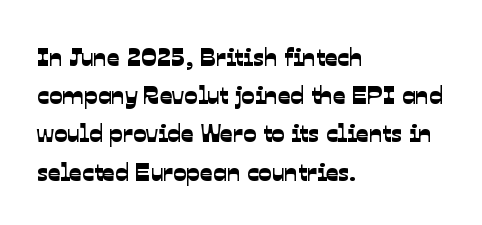
{"underline": "no", "align": "left", "line_spacing": "normal", "line_spacing_ratio": 1.53, "letter_spacing": "normal", "letter_spacing_em": 0.0, "glyph_px": 25}
